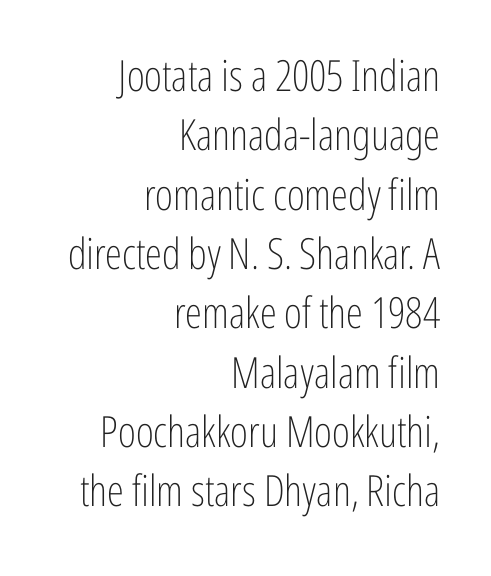
Q: Is the text bold? A: No.
Q: Is the text italic (slanted)? A: No, it is upright.
Q: Is the typeface a serif or a sans-serif typeface? A: Sans-serif.
Q: Is the text underlined? A: No.
Q: How is the paragraph aligned? A: Right-aligned.
Q: Is the spacing between letters normal or unusually wide? A: Normal.
Q: Is the spacing between lines tight, normal or loose? A: Normal.
Q: Width (condensed, normal, or wide)? A: Condensed.
Q: Stroke contrast? A: Low.
Q: x-height? A: Medium.
Q: Monospaced? A: No.
